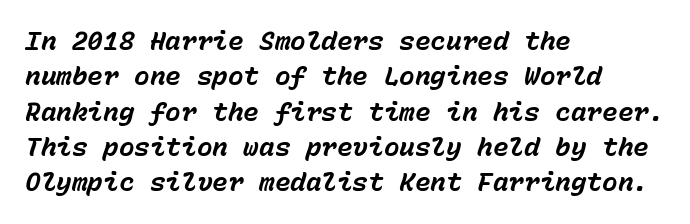
The ragged edge is on the right, which tells us the setting is flush left. Nobody touched the tracking dial on this one. I'd describe the lettering as bold — thick and assertive. Lines of text with bare space underneath. This sample keeps an unexceptional amount of space between lines.
